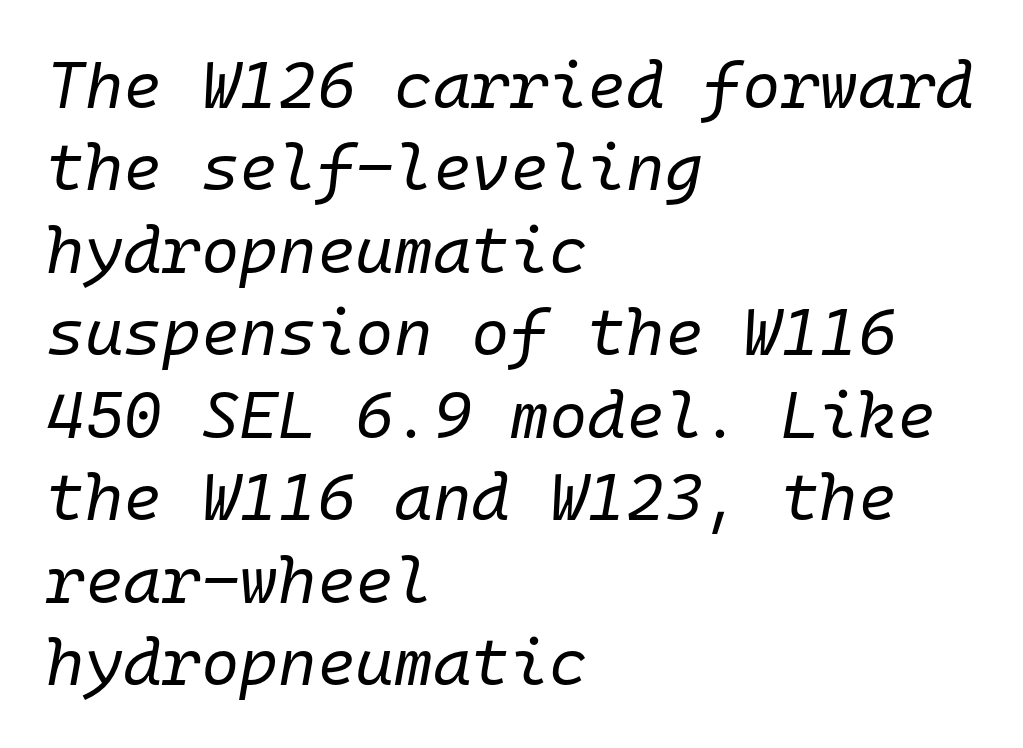
Does extra space separate the letters? No, they use regular spacing. These lines were composed using italics. The designer left line spacing at the default. Every row of glyphs begins at an identical x-position on the left.
